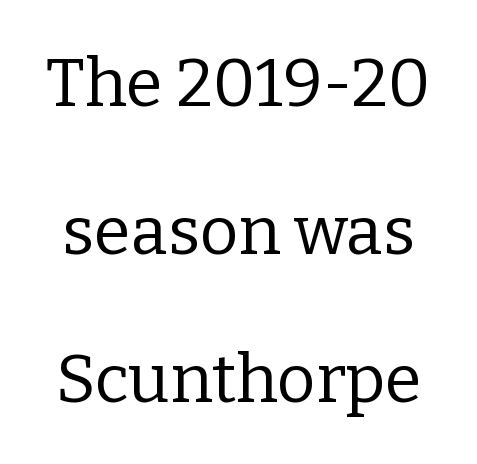
{"serif": "yes", "italic": "no", "bold": "no", "weight": "regular", "width": "normal", "stroke_contrast": "low", "x_height": "medium", "monospaced": "no", "underline": "no", "line_spacing": "loose", "line_spacing_ratio": 2.21, "letter_spacing": "normal", "letter_spacing_em": 0.0, "glyph_px": 67}
